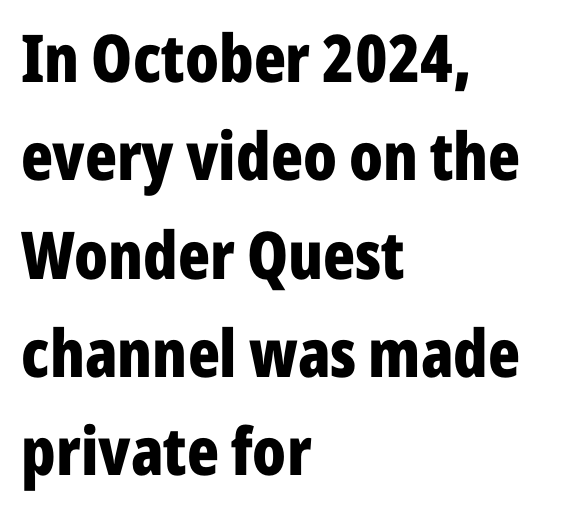
Q: Is the text bold? A: Yes.
Q: Is the text italic (slanted)? A: No, it is upright.
Q: Is the typeface a serif or a sans-serif typeface? A: Sans-serif.
Q: Is the text underlined? A: No.
Q: How is the paragraph aligned? A: Left-aligned.
Q: Is the spacing between letters normal or unusually wide? A: Normal.
Q: Is the spacing between lines tight, normal or loose? A: Normal.
Q: Width (condensed, normal, or wide)? A: Condensed.
Q: Stroke contrast? A: Low.
Q: x-height? A: Medium.
Q: Monospaced? A: No.
